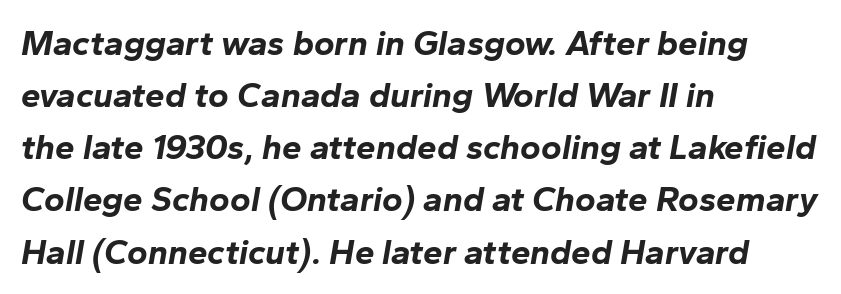
Q: Is the text bold? A: Yes.
Q: Is the text italic (slanted)? A: Yes, it leans right by about 10 degrees.
Q: Is the text underlined? A: No.
Q: How is the paragraph aligned? A: Left-aligned.
Q: Is the spacing between letters normal or unusually wide? A: Normal.
Q: Is the spacing between lines tight, normal or loose? A: Normal.
Q: Width (condensed, normal, or wide)? A: Normal.
Q: Stroke contrast? A: Low.
Q: x-height? A: Medium.
Q: Monospaced? A: No.
